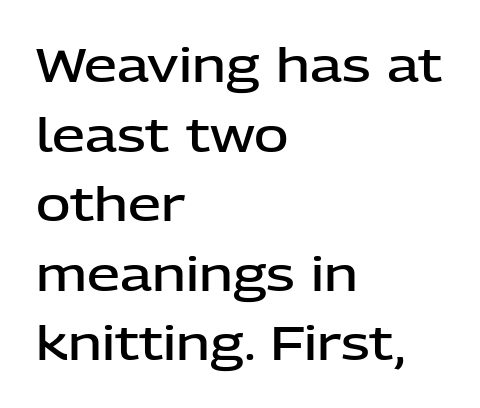
Q: Is the text bold? A: Semi-bold.
Q: Is the text italic (slanted)? A: No, it is upright.
Q: Is the typeface a serif or a sans-serif typeface? A: Sans-serif.
Q: Is the text underlined? A: No.
Q: How is the paragraph aligned? A: Left-aligned.
Q: Is the spacing between letters normal or unusually wide? A: Normal.
Q: Is the spacing between lines tight, normal or loose? A: Normal.
Q: Width (condensed, normal, or wide)? A: Normal.
Q: Stroke contrast? A: Low.
Q: x-height? A: Medium.
Q: Monospaced? A: No.
